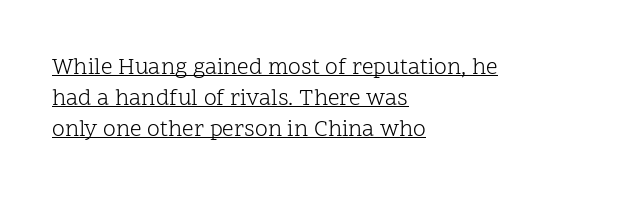
{"italic": "no", "bold": "no", "underline": "yes", "align": "left", "line_spacing": "normal", "line_spacing_ratio": 1.34, "letter_spacing": "normal", "letter_spacing_em": 0.0, "glyph_px": 23}
